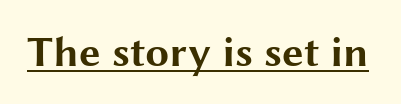
Q: Is the text bold? A: Yes.
Q: Is the text italic (slanted)? A: No, it is upright.
Q: Is the typeface a serif or a sans-serif typeface? A: Sans-serif.
Q: Is the text underlined? A: Yes.
Q: Is the spacing between letters normal or unusually wide? A: Normal.
Q: Width (condensed, normal, or wide)? A: Wide.
Q: Stroke contrast? A: Medium.
Q: x-height? A: Medium.
Q: Monospaced? A: No.
